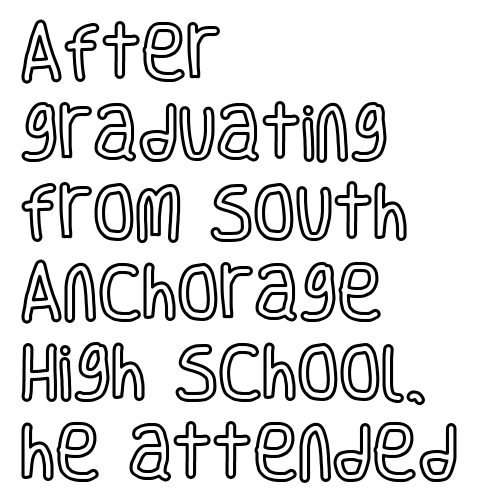
{"italic": "no", "width": "condensed", "x_height": "large", "monospaced": "no", "underline": "no", "align": "left", "line_spacing": "normal", "line_spacing_ratio": 1.31, "letter_spacing": "normal", "letter_spacing_em": 0.0, "glyph_px": 61}
